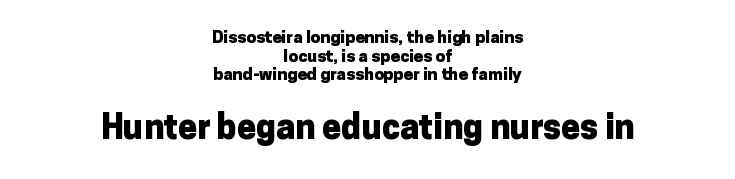
{"serif": "no", "italic": "no", "bold": "yes", "weight": "heavy", "width": "normal", "stroke_contrast": "low", "x_height": "medium", "monospaced": "no", "underline": "no", "align": "center", "line_spacing": "tight", "line_spacing_ratio": 1.1, "letter_spacing": "normal", "letter_spacing_em": 0.0, "larger_block": "second", "size_ratio": 2.0, "glyph_px": 34}
